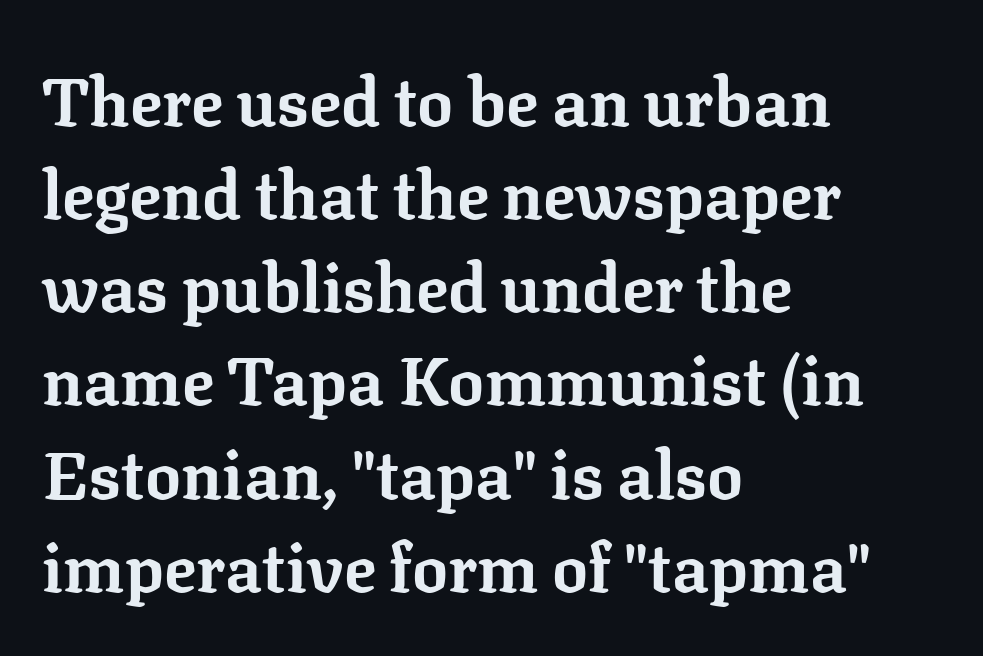
Q: Is the text bold? A: Yes.
Q: Is the text italic (slanted)? A: No, it is upright.
Q: Is the typeface a serif or a sans-serif typeface? A: Serif.
Q: Is the text underlined? A: No.
Q: How is the paragraph aligned? A: Left-aligned.
Q: Is the spacing between letters normal or unusually wide? A: Normal.
Q: Is the spacing between lines tight, normal or loose? A: Normal.
Q: Width (condensed, normal, or wide)? A: Normal.
Q: Stroke contrast? A: Low.
Q: x-height? A: Medium.
Q: Monospaced? A: No.
